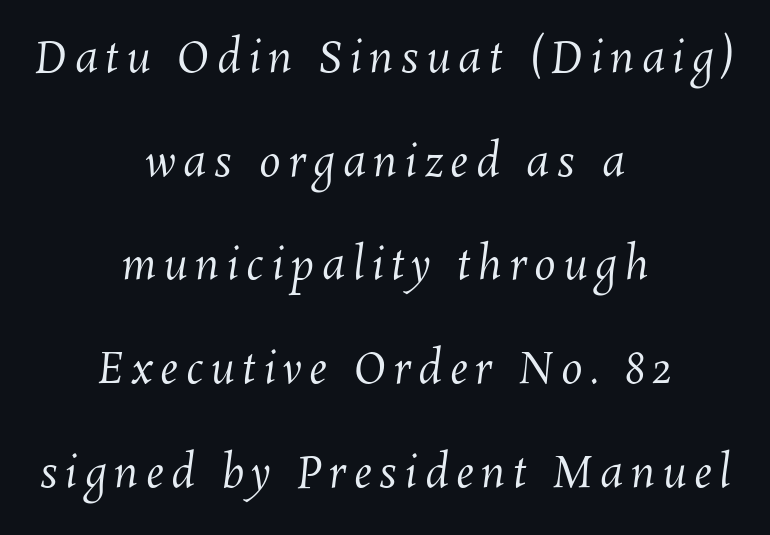
Q: Is the text bold? A: No.
Q: Is the text underlined? A: No.
Q: How is the paragraph aligned? A: Centered.
Q: Is the spacing between lines tight, normal or loose? A: Loose.
Q: Width (condensed, normal, or wide)? A: Normal.
Q: Stroke contrast? A: Medium.
Q: x-height? A: Medium.
Q: Monospaced? A: No.
